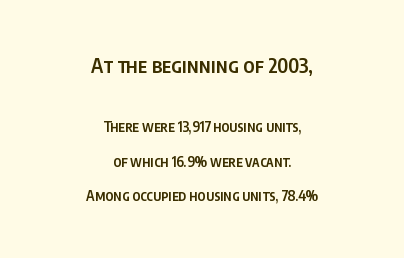
This is moderately heavy type, rendered in semibold. The composition opens big and finishes small. The paragraph has two soft edges and a firm central axis. Descenders hang freely into open space. Nobody touched the tracking dial on this one.
